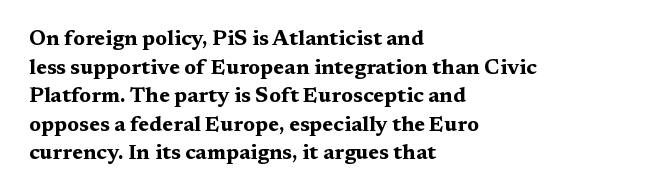
{"italic": "no", "bold": "yes", "underline": "no", "align": "left", "line_spacing": "normal", "line_spacing_ratio": 1.36, "letter_spacing": "normal", "letter_spacing_em": 0.0, "glyph_px": 21}
